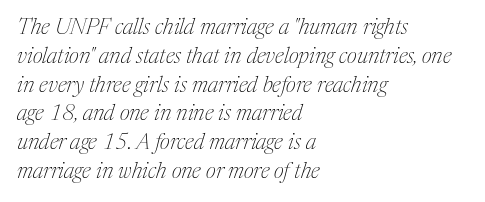
Q: Is the text bold? A: No.
Q: Is the text italic (slanted)? A: Yes, it leans right by about 17 degrees.
Q: Is the text underlined? A: No.
Q: How is the paragraph aligned? A: Left-aligned.
Q: Is the spacing between letters normal or unusually wide? A: Normal.
Q: Is the spacing between lines tight, normal or loose? A: Normal.
